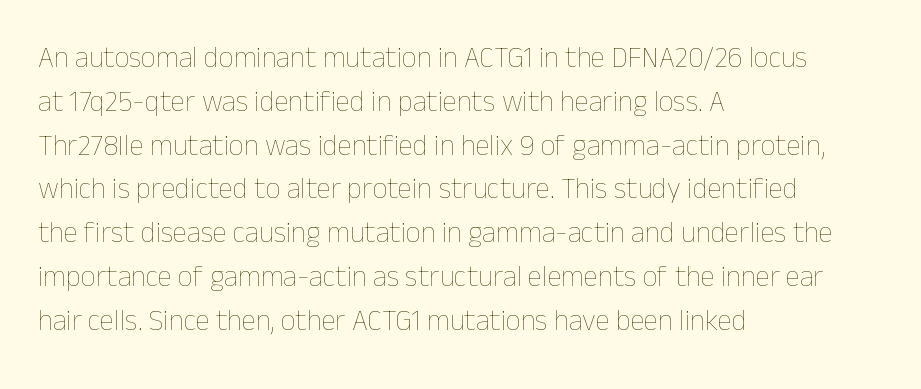
{"italic": "no", "bold": "no", "weight": "thin", "width": "normal", "stroke_contrast": "low", "x_height": "medium", "monospaced": "no", "underline": "no", "align": "left", "line_spacing": "normal", "line_spacing_ratio": 1.51, "letter_spacing": "normal", "letter_spacing_em": 0.0, "glyph_px": 29}
